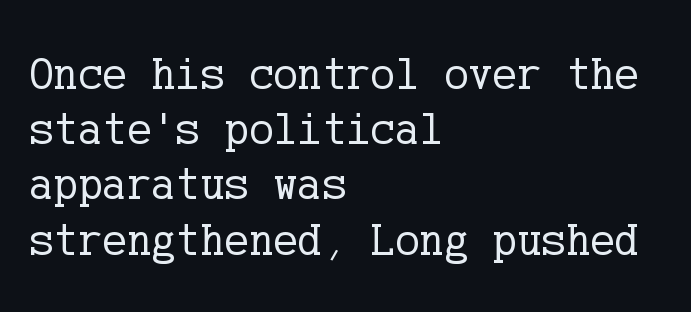
The image shows 46 px regular-weight serif type, upright; set left-aligned, line spacing 1.2x, normal letter spacing, not underlined; low stroke contrast and a medium x-height.
